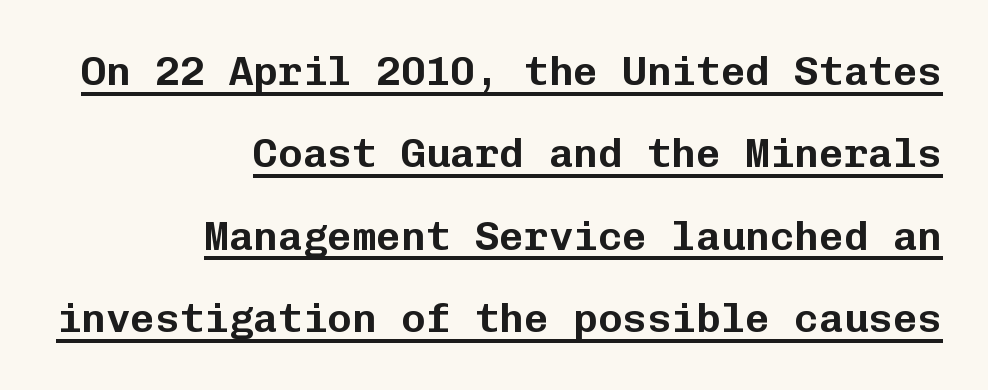
A typesetter would call this monospace, since all characters share one set width. Each new line begins a long way beneath the previous one. A typesetter would mark this as roman, not italic. Check where the strokes stop: nothing finishes them off — pure sans. The passage shown is underscored from start to finish. This rendering uses right alignment, leaving the left contour irregular.
